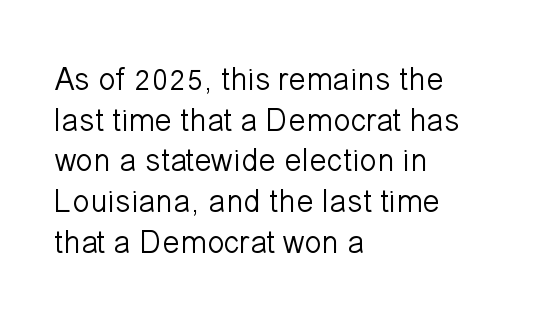
Q: Is the text bold? A: No.
Q: Is the text italic (slanted)? A: No, it is upright.
Q: Is the typeface a serif or a sans-serif typeface? A: Sans-serif.
Q: Is the text underlined? A: No.
Q: How is the paragraph aligned? A: Left-aligned.
Q: Is the spacing between letters normal or unusually wide? A: Normal.
Q: Is the spacing between lines tight, normal or loose? A: Normal.
Q: Width (condensed, normal, or wide)? A: Normal.
Q: Stroke contrast? A: Low.
Q: x-height? A: Medium.
Q: Monospaced? A: No.
